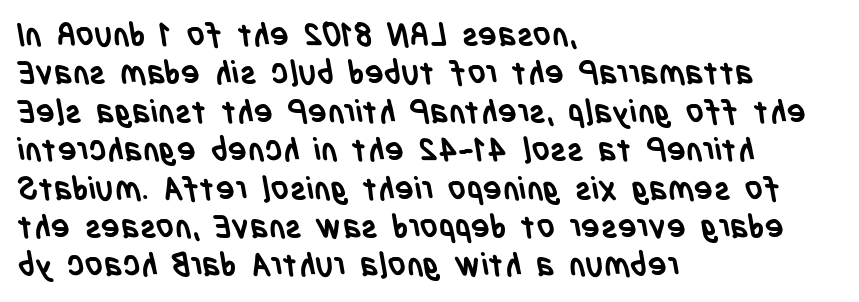
Caption: bold face, heavy strokes. Students, note that the glyphs here touch the page at normal intervals. The zone under the glyphs is completely vacant. Do the characters align in a grid? No, the font is proportional.
